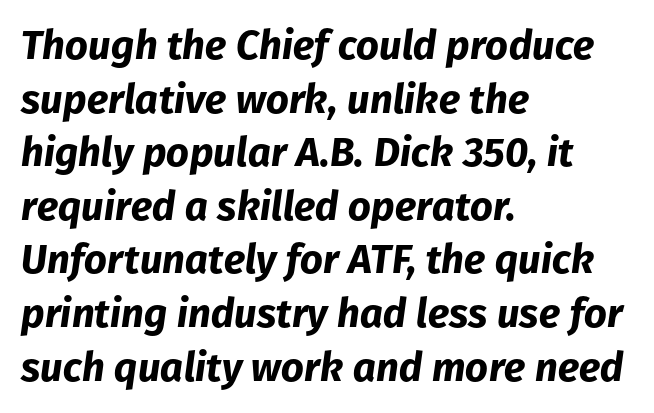
The image shows 40 px bold type, italic (leaning right); set left-aligned, normal line spacing (1.34x), normal letter spacing, not underlined; low stroke contrast and a medium x-height.
